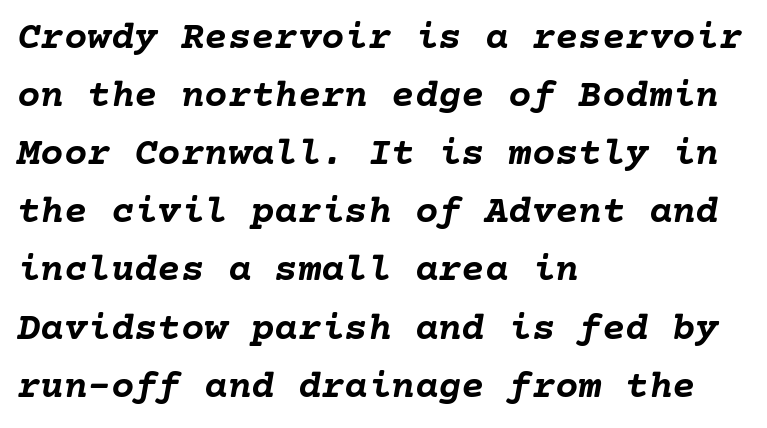
Q: Is the text bold? A: Yes.
Q: Is the text italic (slanted)? A: Yes, it leans right by about 10 degrees.
Q: Is the text underlined? A: No.
Q: How is the paragraph aligned? A: Left-aligned.
Q: Is the spacing between letters normal or unusually wide? A: Normal.
Q: Is the spacing between lines tight, normal or loose? A: Normal.
Q: Width (condensed, normal, or wide)? A: Normal.
Q: Stroke contrast? A: Low.
Q: x-height? A: Medium.
